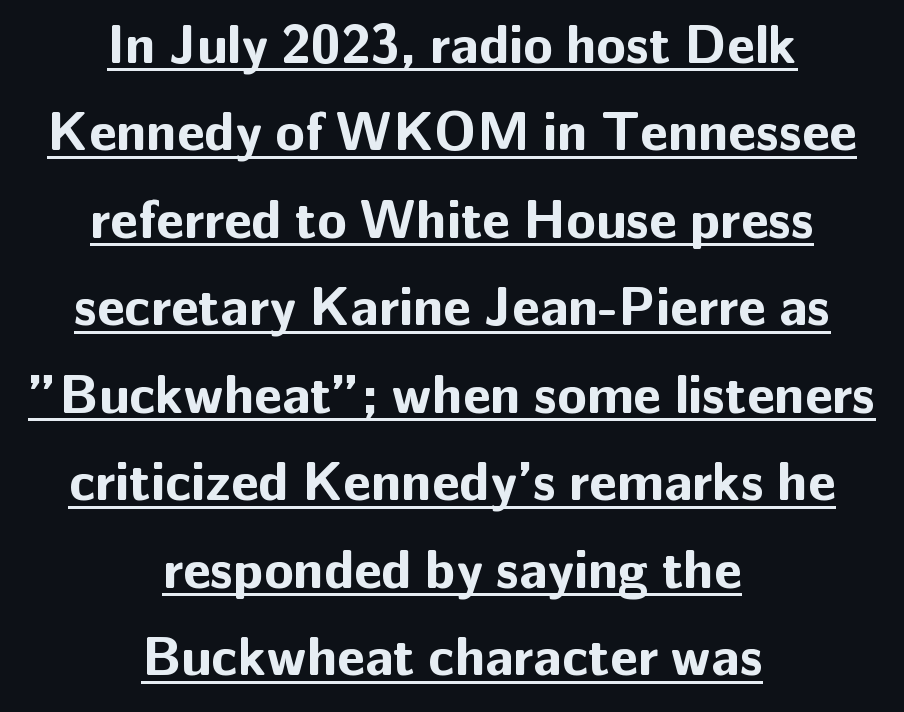
These lines were composed using upright roman letters. The string is rendered with underlining switched on. This rendering employs a face without finishing strokes, i.e., a sans-serif. Spacing verdict: proportional, widths tailored to each character. These lines keep a tight, regular rhythm from letter to letter.
